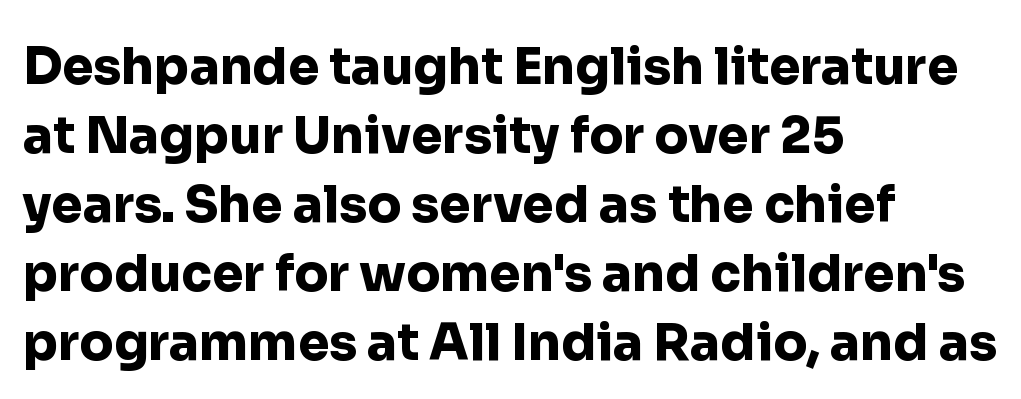
Q: Is the text bold? A: Yes.
Q: Is the text italic (slanted)? A: No, it is upright.
Q: Is the typeface a serif or a sans-serif typeface? A: Sans-serif.
Q: Is the text underlined? A: No.
Q: How is the paragraph aligned? A: Left-aligned.
Q: Is the spacing between letters normal or unusually wide? A: Normal.
Q: Is the spacing between lines tight, normal or loose? A: Normal.
Q: Width (condensed, normal, or wide)? A: Normal.
Q: Stroke contrast? A: Low.
Q: x-height? A: Medium.
Q: Monospaced? A: No.
